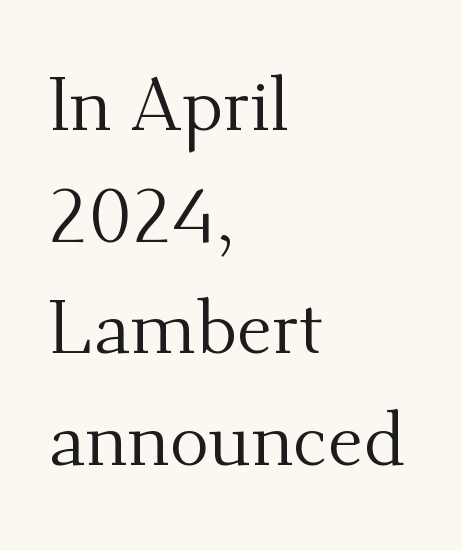
Q: Is the text bold? A: No.
Q: Is the text italic (slanted)? A: No, it is upright.
Q: Is the typeface a serif or a sans-serif typeface? A: Serif.
Q: Is the text underlined? A: No.
Q: How is the paragraph aligned? A: Left-aligned.
Q: Is the spacing between letters normal or unusually wide? A: Normal.
Q: Is the spacing between lines tight, normal or loose? A: Normal.
Q: Width (condensed, normal, or wide)? A: Normal.
Q: Stroke contrast? A: Medium.
Q: x-height? A: Small.
Q: Monospaced? A: No.
